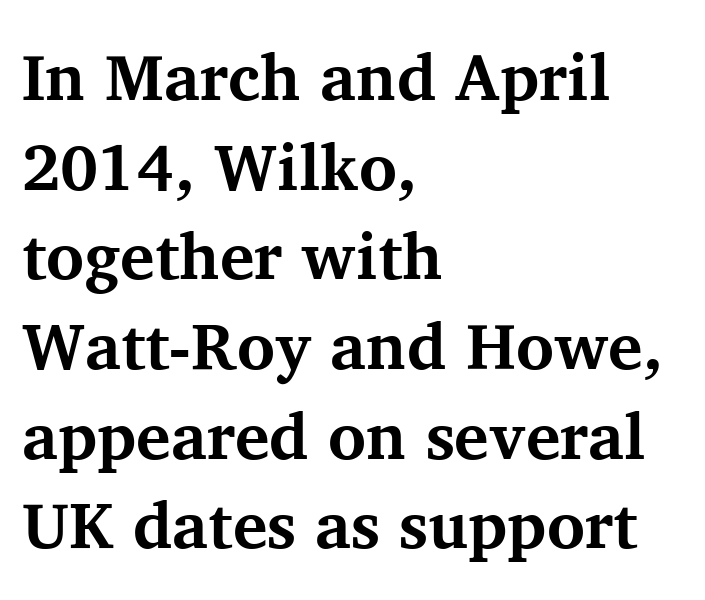
{"serif": "yes", "italic": "no", "bold": "yes", "weight": "bold", "width": "normal", "stroke_contrast": "medium", "x_height": "medium", "monospaced": "no", "underline": "no", "align": "left", "line_spacing": "normal", "line_spacing_ratio": 1.38, "letter_spacing": "normal", "letter_spacing_em": 0.0, "glyph_px": 65}
